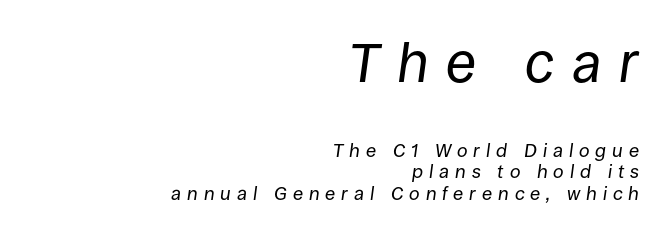
Any mark beneath the type? The region is blank. Is the type heavy? It reads as light-to-regular instead. Horizontally, the lines are justified to the trailing edge only. Yep, that's italic — everything's leaning. Looks like regular typesetting: each glyph gets only the width it needs.
